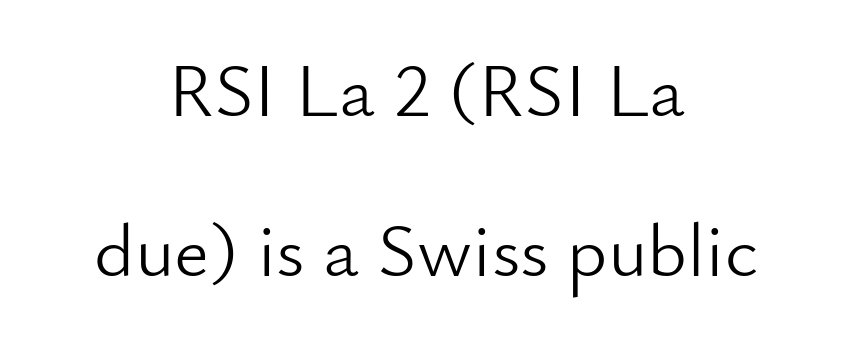
The image shows 76 px light sans-serif type, upright; set centered, loose line spacing (2.1x), normal letter spacing, not underlined; low stroke contrast and a small x-height.
